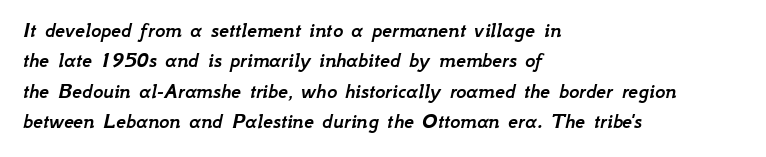
The image shows 22 px text type, italic (leaning right); set left-aligned, normal line spacing (1.38x), normal letter spacing, not underlined.
